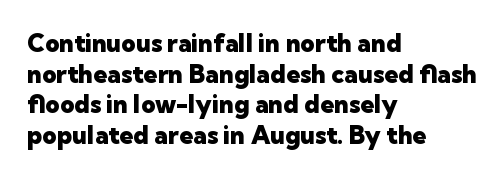
Q: Is the text bold? A: Yes.
Q: Is the text italic (slanted)? A: No, it is upright.
Q: Is the text underlined? A: No.
Q: How is the paragraph aligned? A: Left-aligned.
Q: Is the spacing between letters normal or unusually wide? A: Normal.
